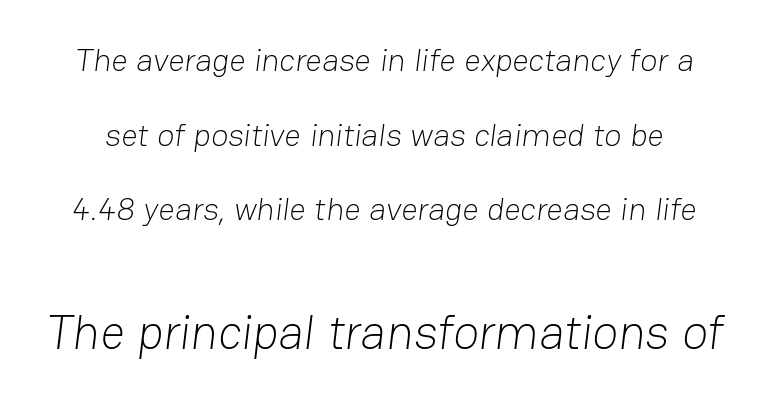
Q: Is the text bold? A: No.
Q: Is the typeface a serif or a sans-serif typeface? A: Sans-serif.
Q: Is the text underlined? A: No.
Q: Is the spacing between letters normal or unusually wide? A: Normal.
Q: Is the spacing between lines tight, normal or loose? A: Loose.
Q: Which block of text is set in a larger size, the first (top) or the second (bottom)? A: The second (bottom) one.
Q: Width (condensed, normal, or wide)? A: Normal.
Q: Stroke contrast? A: Low.
Q: x-height? A: Medium.
Q: Monospaced? A: No.
